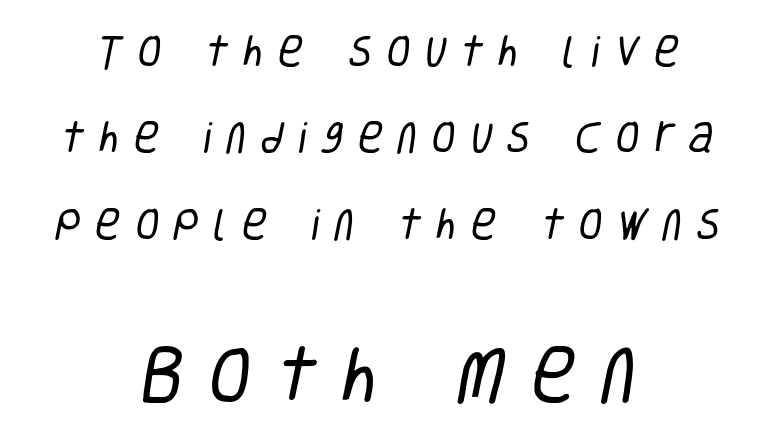
The image shows 62 px regular-weight, condensed sans-serif type; set centered, loose line spacing (2.47x), unusually wide letter spacing (+0.41 em), not underlined; the second (bottom) block is 1.77x larger; low stroke contrast and a large x-height.
